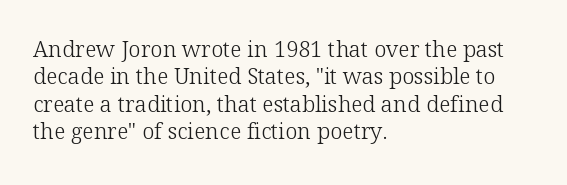
{"italic": "no", "bold": "no", "underline": "no", "align": "left", "line_spacing": "normal", "line_spacing_ratio": 1.25, "letter_spacing": "normal", "letter_spacing_em": 0.0, "glyph_px": 22}
